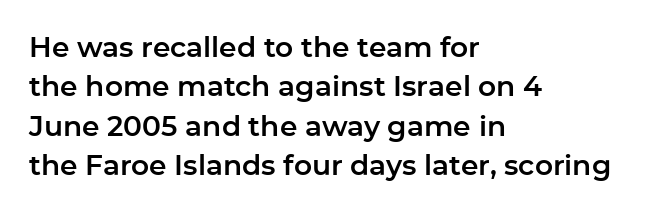
The image shows 28 px sans-serif type, upright; set left-aligned, normal line spacing (1.41x), normal letter spacing, not underlined; low stroke contrast and a medium x-height.
